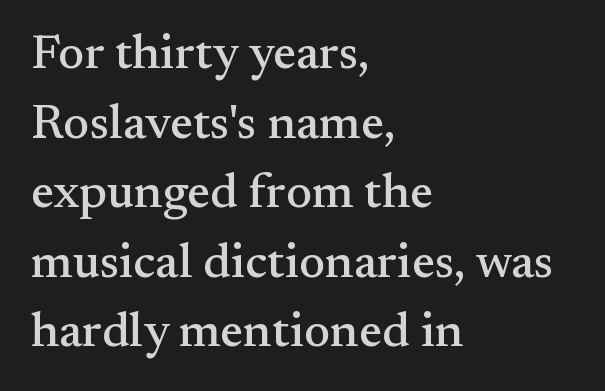
Words appear dense and cohesive because spacing is normal. Leftover space on each line is placed entirely after the last word. Descenders hang freely into open space. These lines are rendered in a variable-pitch font.
